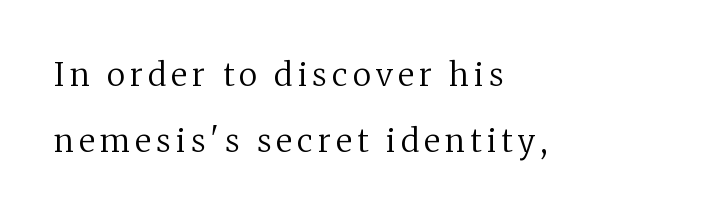
Proportional: the letters do not fall into vertical columns. The compositor pushed each line to the left boundary. Letters rest on an invisible, unmarked baseline. Check where the strokes stop: tiny serifs finish them off. The passage shown is not bold in any degree. Notice how the stems are strictly vertical — no italics here.
